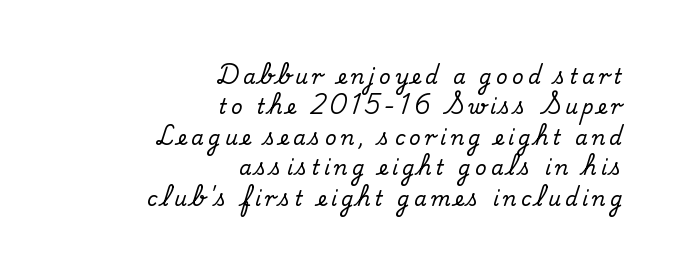
{"underline": "no", "align": "right", "line_spacing": "normal", "line_spacing_ratio": 1.52, "letter_spacing": "wide", "letter_spacing_em": 0.21, "glyph_px": 20}
